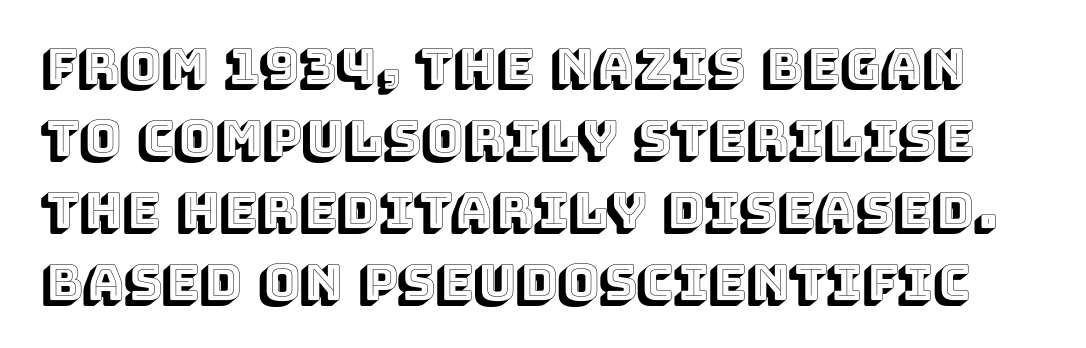
The image shows 50 px text type, upright; set normal line spacing (1.44x), normal letter spacing, not underlined; a large x-height.
